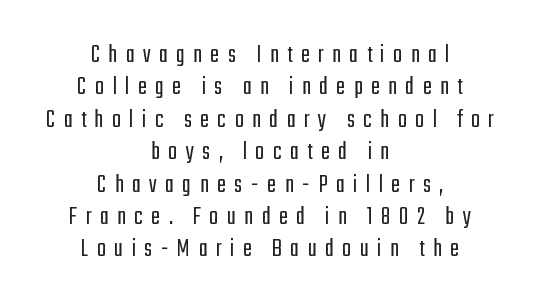
Q: Is the text bold? A: No.
Q: Is the text italic (slanted)? A: No, it is upright.
Q: Is the text underlined? A: No.
Q: How is the paragraph aligned? A: Centered.
Q: Is the spacing between letters normal or unusually wide? A: Unusually wide.
